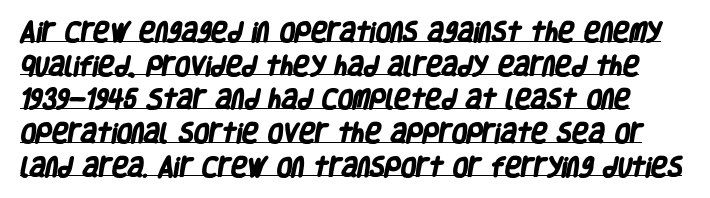
Q: Is the text bold? A: Yes.
Q: Is the text underlined? A: Yes.
Q: Is the spacing between letters normal or unusually wide? A: Normal.
Q: Is the spacing between lines tight, normal or loose? A: Normal.
